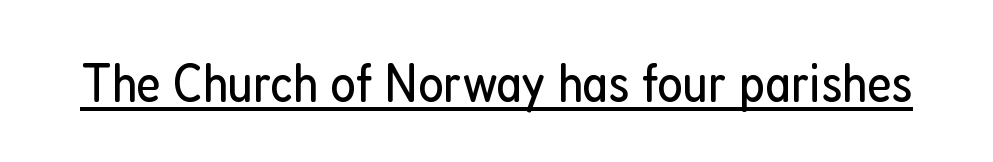
Q: Is the text bold? A: No.
Q: Is the text italic (slanted)? A: No, it is upright.
Q: Is the typeface a serif or a sans-serif typeface? A: Sans-serif.
Q: Is the text underlined? A: Yes.
Q: Is the spacing between letters normal or unusually wide? A: Normal.
Q: Width (condensed, normal, or wide)? A: Condensed.
Q: Stroke contrast? A: Low.
Q: x-height? A: Medium.
Q: Monospaced? A: No.
